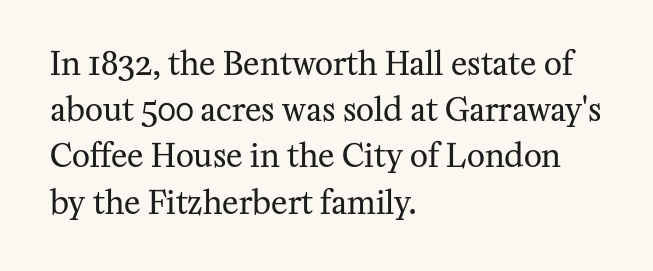
The image shows 31 px regular-weight serif type, upright; set left-aligned, normal line spacing (1.49x), normal letter spacing, not underlined; medium stroke contrast and a medium x-height.
